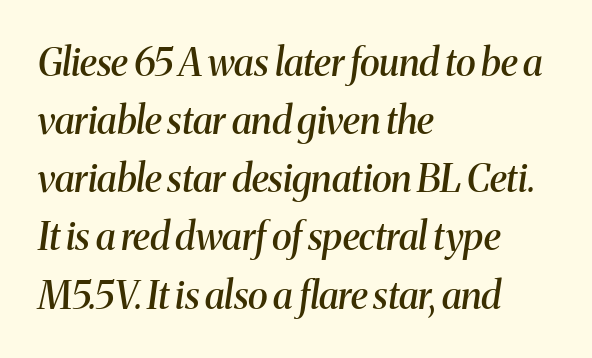
The image shows 38 px semibold serif type, italic (leaning right); set left-aligned, normal line spacing (1.53x), normal letter spacing, not underlined; medium stroke contrast and a medium x-height.
